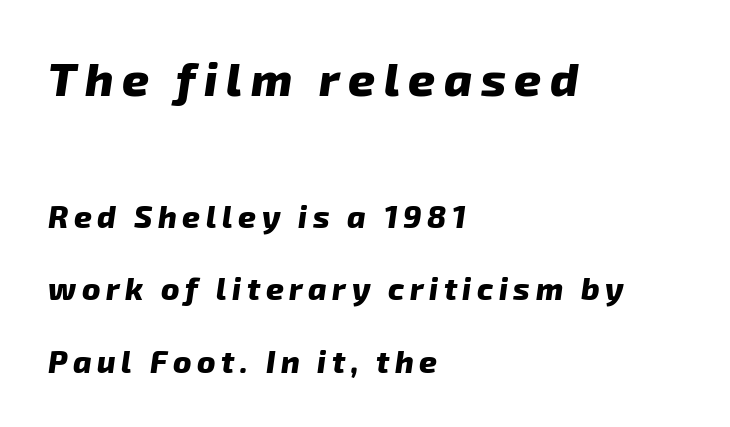
The image shows 47 px heavy sans-serif type; set left-aligned, loose line spacing (2.34x), not underlined; the first (top) block is 1.52x larger; low stroke contrast and a medium x-height.
